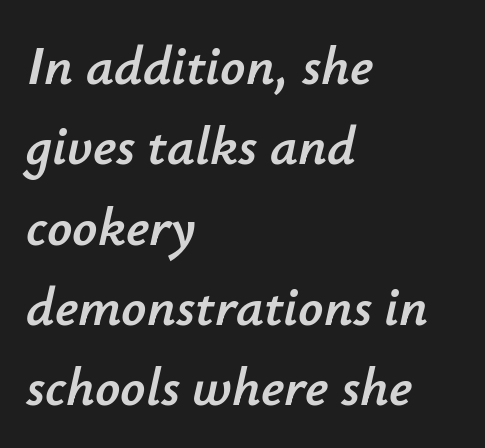
{"italic": "yes", "lean": "right", "slant_degrees": 12, "width": "normal", "stroke_contrast": "low", "x_height": "small", "monospaced": "no", "underline": "no", "align": "left", "line_spacing": "normal", "line_spacing_ratio": 1.46, "letter_spacing": "normal", "letter_spacing_em": 0.0, "glyph_px": 55}
